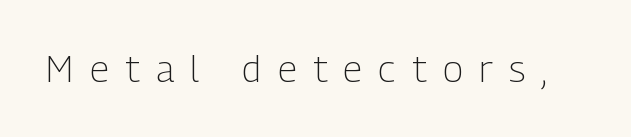
The typesetting does not lean heavy: it is not bold. Posture: vertical. The face used here is rendered with a markedly widened letterfit. Each letter keeps its own natural width here, so spacing adapts to shape. The glyphs are unaccompanied by any horizontal stroke below them. Note: no serifs on the glyphs.
